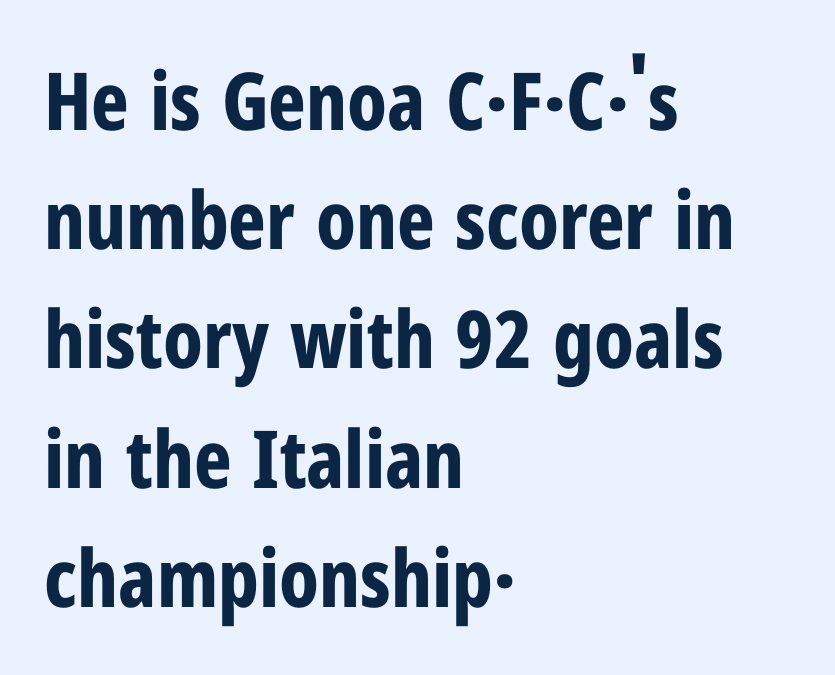
The lines sit at an ordinary, default distance from one another. Note: no serifs on the glyphs. Does the lettering tilt? It doesn't — this is upright. The string is rendered with underlining switched off. The text block is weighted toward the left margin, trailing off unevenly rightward.
